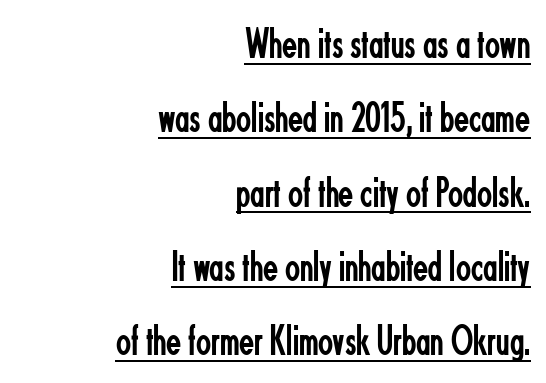
The text was rendered using a sans face with plain stroke endings. Every word sits above its own underline. One-word summary of the alignment: right. The leading is moderate, giving the passage an even texture. Letter spacing: default.
